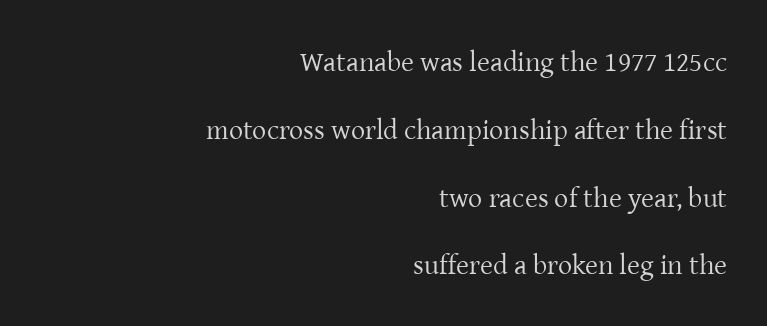
{"serif": "yes", "italic": "no", "bold": "no", "weight": "regular", "width": "normal", "stroke_contrast": "low", "x_height": "medium", "monospaced": "no", "underline": "no", "align": "right", "line_spacing": "loose", "line_spacing_ratio": 2.42, "letter_spacing": "normal", "letter_spacing_em": 0.0, "glyph_px": 28}
